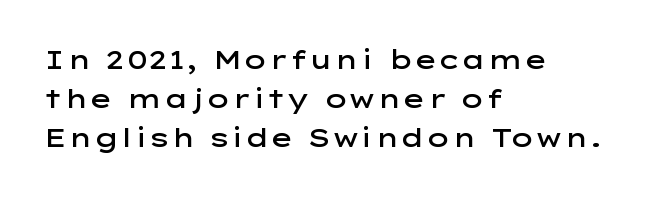
Q: Is the text bold? A: Semi-bold.
Q: Is the text italic (slanted)? A: No, it is upright.
Q: Is the text underlined? A: No.
Q: How is the paragraph aligned? A: Left-aligned.
Q: Is the spacing between letters normal or unusually wide? A: Normal.
Q: Is the spacing between lines tight, normal or loose? A: Normal.
